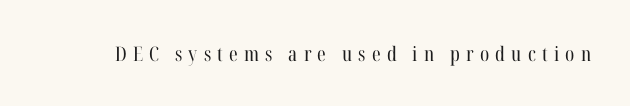
Tall strokes in this sample are plumb rather than angled. Tracking here is generous; glyphs stand well apart from one another. Weight: regular or lighter. The area under the type is left untouched.
